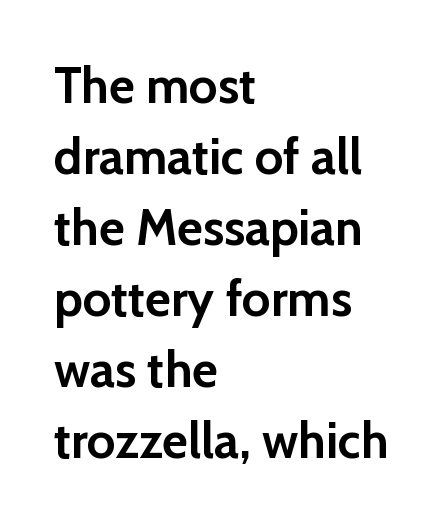
Q: Is the text bold? A: Yes.
Q: Is the text italic (slanted)? A: No, it is upright.
Q: Is the typeface a serif or a sans-serif typeface? A: Sans-serif.
Q: Is the text underlined? A: No.
Q: How is the paragraph aligned? A: Left-aligned.
Q: Is the spacing between letters normal or unusually wide? A: Normal.
Q: Is the spacing between lines tight, normal or loose? A: Normal.
Q: Width (condensed, normal, or wide)? A: Normal.
Q: Stroke contrast? A: Low.
Q: x-height? A: Medium.
Q: Monospaced? A: No.
